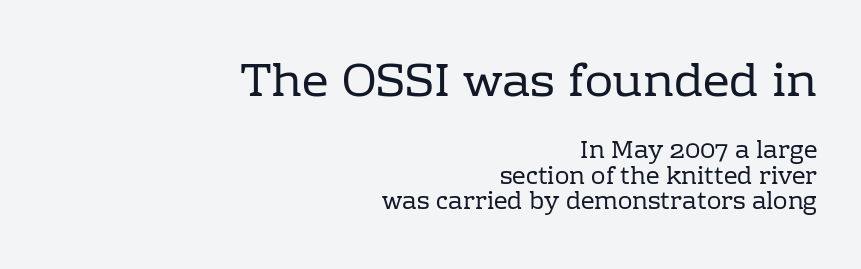
Q: Is the text bold? A: No.
Q: Is the text italic (slanted)? A: No, it is upright.
Q: Is the typeface a serif or a sans-serif typeface? A: Serif.
Q: Is the text underlined? A: No.
Q: How is the paragraph aligned? A: Right-aligned.
Q: Is the spacing between letters normal or unusually wide? A: Normal.
Q: Is the spacing between lines tight, normal or loose? A: Tight.
Q: Which block of text is set in a larger size, the first (top) or the second (bottom)? A: The first (top) one.
Q: Width (condensed, normal, or wide)? A: Normal.
Q: Stroke contrast? A: Low.
Q: x-height? A: Medium.
Q: Monospaced? A: No.
